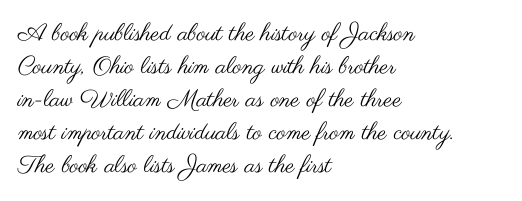
{"bold": "no", "underline": "no", "align": "left", "line_spacing": "normal", "line_spacing_ratio": 1.37, "letter_spacing": "normal", "letter_spacing_em": 0.0, "glyph_px": 24}
